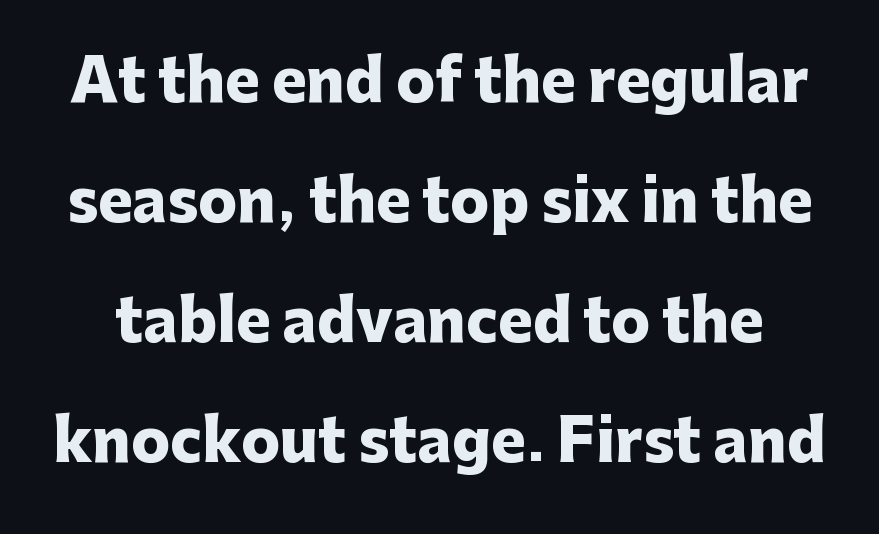
{"serif": "no", "italic": "no", "bold": "yes", "weight": "heavy", "width": "normal", "stroke_contrast": "low", "x_height": "medium", "monospaced": "no", "underline": "no", "line_spacing": "loose", "line_spacing_ratio": 2.07, "letter_spacing": "normal", "letter_spacing_em": 0.0, "glyph_px": 58}
